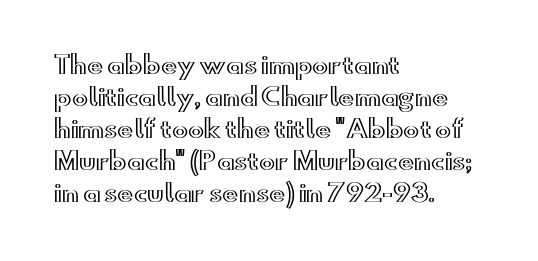
{"italic": "no", "underline": "no", "align": "left", "line_spacing": "normal", "line_spacing_ratio": 1.33, "letter_spacing": "normal", "letter_spacing_em": 0.0, "glyph_px": 24}
